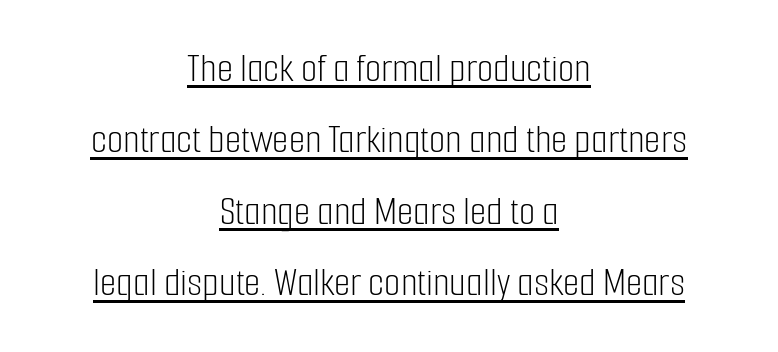
Layout note: lines centered. Serifs: no, the terminals of the letterforms are clean. Interline gaps are of average width in this sample. Beneath each row of characters lies a ruled line.
